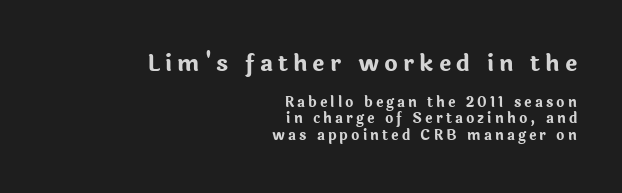
Q: Is the text bold? A: Yes.
Q: Is the text italic (slanted)? A: No, it is upright.
Q: Is the text underlined? A: No.
Q: How is the paragraph aligned? A: Right-aligned.
Q: Is the spacing between letters normal or unusually wide? A: Unusually wide.
Q: Which block of text is set in a larger size, the first (top) or the second (bottom)? A: The first (top) one.
